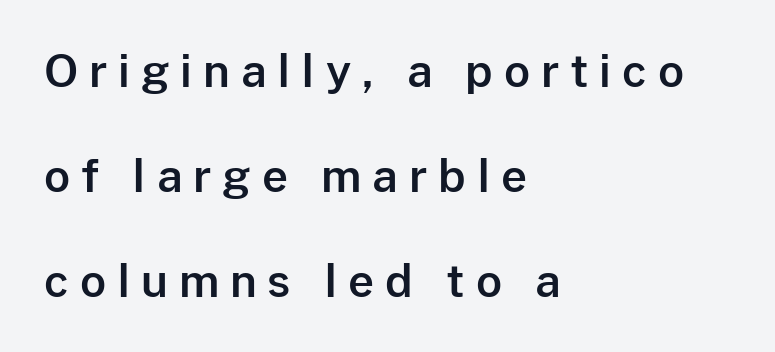
{"serif": "no", "italic": "no", "width": "normal", "stroke_contrast": "low", "x_height": "medium", "monospaced": "no", "underline": "no", "align": "left", "line_spacing": "loose", "line_spacing_ratio": 2.33, "letter_spacing": "wide", "letter_spacing_em": 0.24, "glyph_px": 45}
